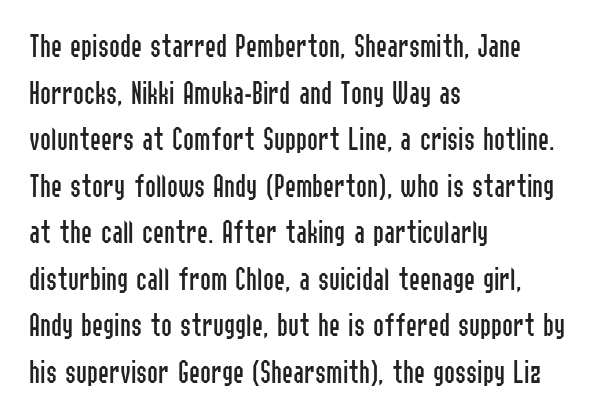
The image shows 33 px regular-weight, condensed sans-serif type, upright; set left-aligned, normal line spacing (1.41x), normal letter spacing, not underlined; low stroke contrast and a medium x-height.
